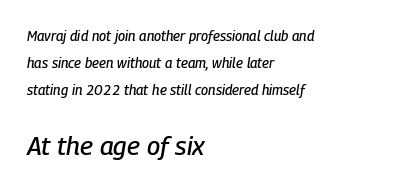
The image shows 26 px text type, italic (leaning right); set left-aligned, loose line spacing (1.94x), normal letter spacing, not underlined; the second (bottom) block is 1.86x larger.
